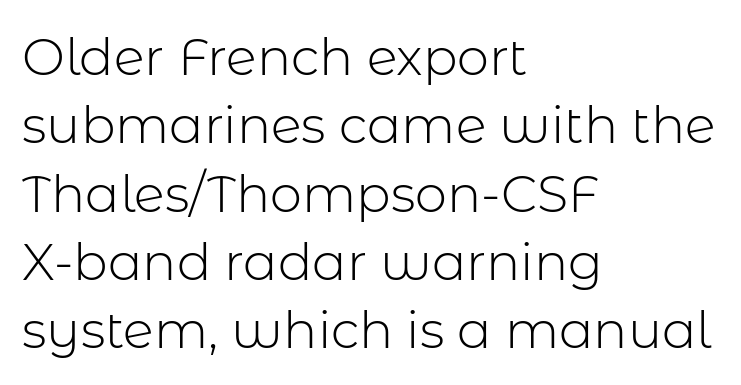
The image shows 51 px light sans-serif type, upright; set left-aligned, normal line spacing (1.34x), normal letter spacing, not underlined; low stroke contrast and a medium x-height.
